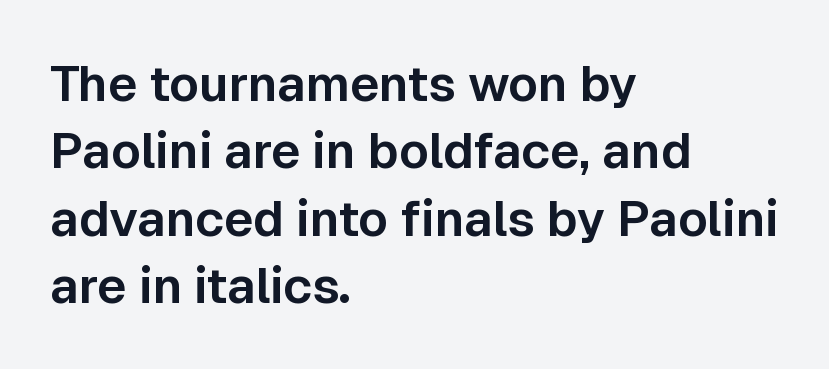
Q: Is the text italic (slanted)? A: No, it is upright.
Q: Is the typeface a serif or a sans-serif typeface? A: Sans-serif.
Q: Is the text underlined? A: No.
Q: How is the paragraph aligned? A: Left-aligned.
Q: Is the spacing between letters normal or unusually wide? A: Normal.
Q: Is the spacing between lines tight, normal or loose? A: Normal.
Q: Width (condensed, normal, or wide)? A: Normal.
Q: Stroke contrast? A: Low.
Q: x-height? A: Medium.
Q: Monospaced? A: No.
